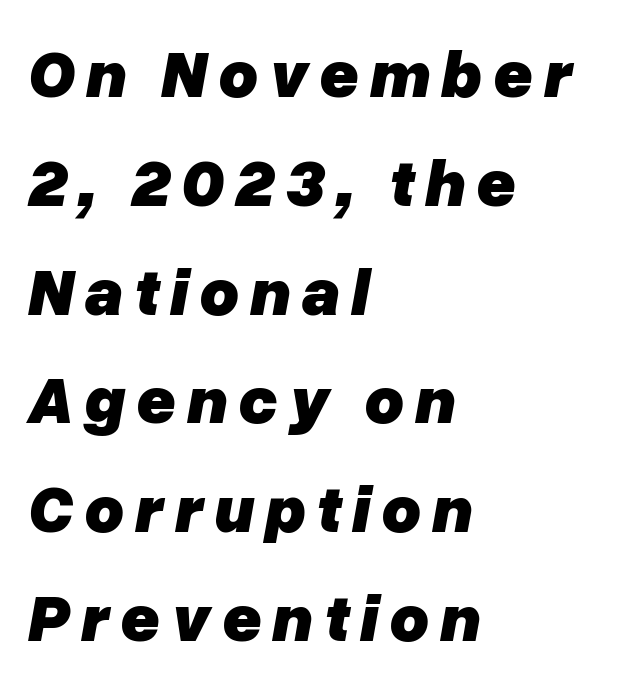
Q: Is the text bold? A: Yes.
Q: Is the text italic (slanted)? A: Yes, it leans right by about 10 degrees.
Q: Is the text underlined? A: No.
Q: How is the paragraph aligned? A: Left-aligned.
Q: Is the spacing between lines tight, normal or loose? A: Normal.
Q: Width (condensed, normal, or wide)? A: Normal.
Q: Stroke contrast? A: Low.
Q: x-height? A: Medium.
Q: Monospaced? A: No.
